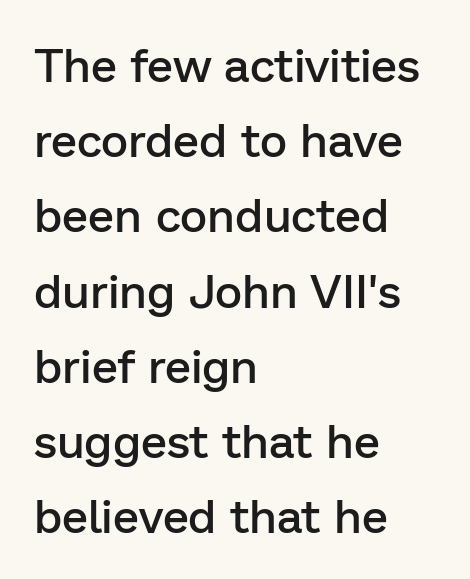
Q: Is the text bold? A: Semi-bold.
Q: Is the text italic (slanted)? A: No, it is upright.
Q: Is the typeface a serif or a sans-serif typeface? A: Sans-serif.
Q: Is the text underlined? A: No.
Q: How is the paragraph aligned? A: Left-aligned.
Q: Is the spacing between letters normal or unusually wide? A: Normal.
Q: Is the spacing between lines tight, normal or loose? A: Normal.
Q: Width (condensed, normal, or wide)? A: Normal.
Q: Stroke contrast? A: Low.
Q: x-height? A: Medium.
Q: Monospaced? A: No.
